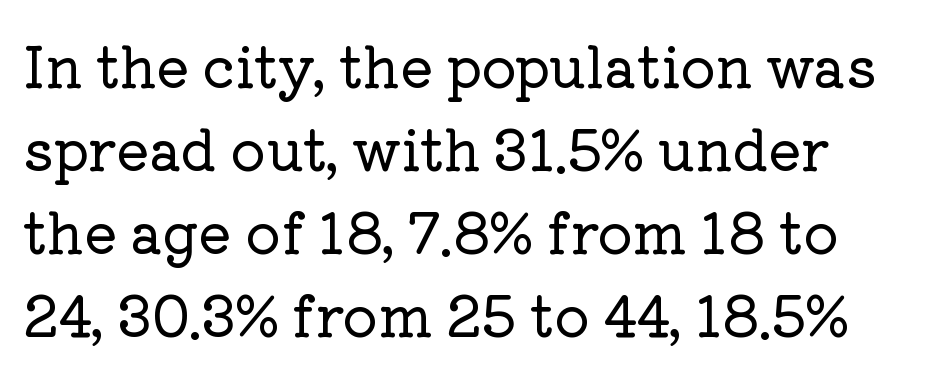
{"serif": "yes", "italic": "no", "width": "normal", "stroke_contrast": "low", "x_height": "medium", "monospaced": "no", "underline": "no", "align": "left", "line_spacing": "normal", "line_spacing_ratio": 1.51, "letter_spacing": "normal", "letter_spacing_em": 0.0, "glyph_px": 55}
